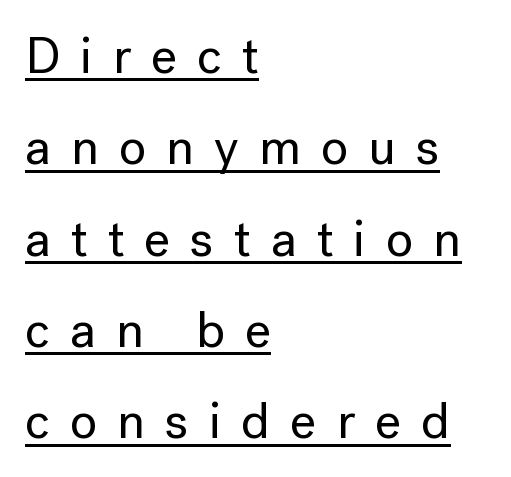
{"serif": "no", "italic": "no", "width": "normal", "stroke_contrast": "low", "x_height": "medium", "monospaced": "no", "underline": "yes", "align": "left", "line_spacing_ratio": 1.79, "letter_spacing": "wide", "letter_spacing_em": 0.39, "glyph_px": 51}
